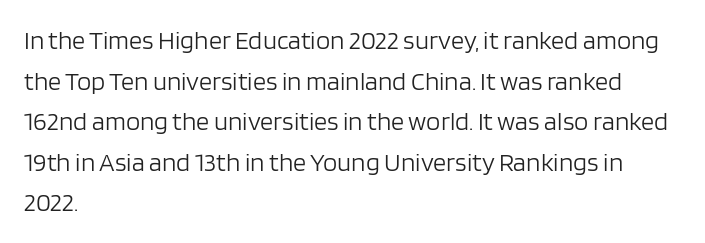
The image shows 26 px text type, upright; set left-aligned, normal line spacing (1.56x), normal letter spacing, not underlined.
